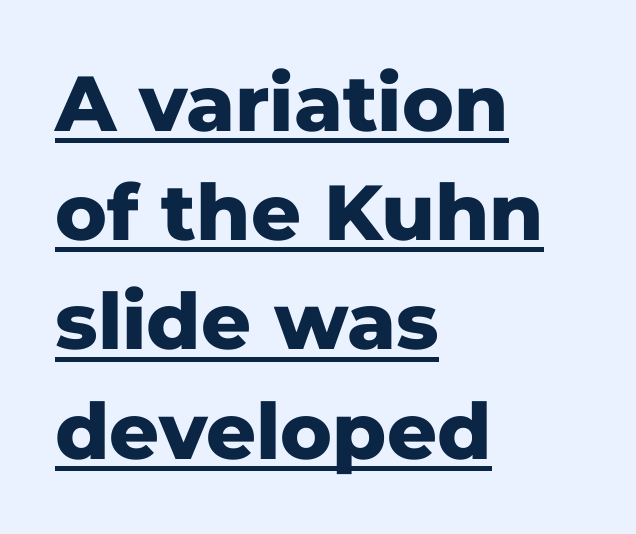
The image shows 78 px heavy sans-serif type, upright; set left-aligned, normal line spacing (1.4x), normal letter spacing, underlined; low stroke contrast and a medium x-height.
